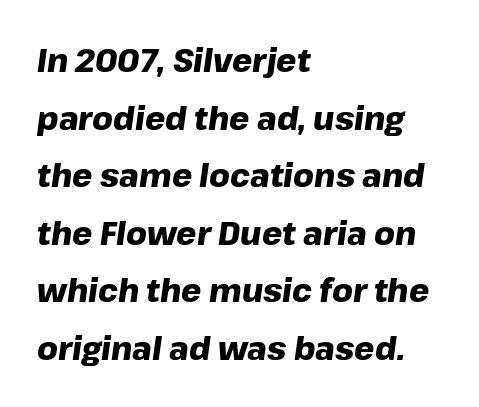
Q: Is the text bold? A: Yes.
Q: Is the text italic (slanted)? A: Yes, it leans right by about 8 degrees.
Q: Is the text underlined? A: No.
Q: How is the paragraph aligned? A: Left-aligned.
Q: Is the spacing between letters normal or unusually wide? A: Normal.
Q: Width (condensed, normal, or wide)? A: Normal.
Q: Stroke contrast? A: Low.
Q: x-height? A: Medium.
Q: Monospaced? A: No.
